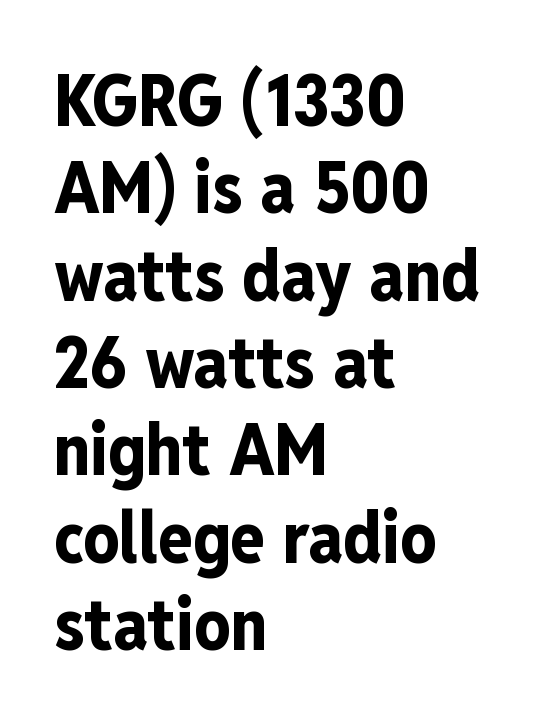
{"serif": "no", "italic": "no", "bold": "yes", "weight": "bold", "width": "condensed", "stroke_contrast": "low", "x_height": "medium", "monospaced": "no", "underline": "no", "align": "left", "line_spacing_ratio": 1.23, "letter_spacing": "normal", "letter_spacing_em": 0.0, "glyph_px": 71}
